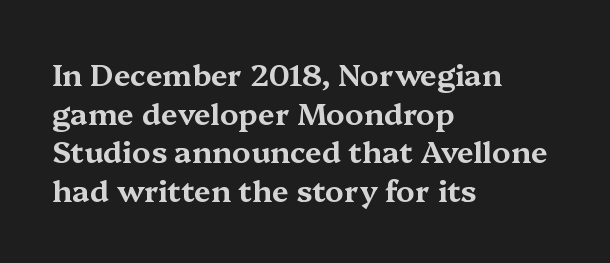
{"serif": "yes", "italic": "no", "width": "wide", "stroke_contrast": "medium", "x_height": "medium", "monospaced": "no", "underline": "no", "align": "left", "line_spacing": "normal", "line_spacing_ratio": 1.29, "letter_spacing": "normal", "letter_spacing_em": 0.0, "glyph_px": 30}
